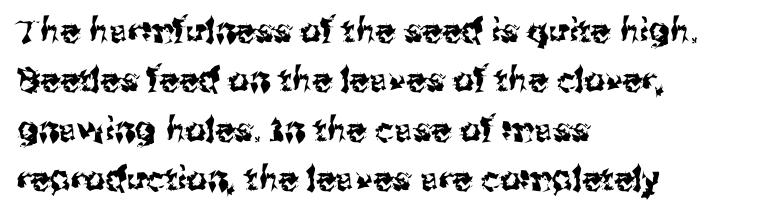
{"serif": "no", "italic": "no", "width": "normal", "stroke_contrast": "medium", "x_height": "medium", "monospaced": "no", "underline": "no", "align": "left", "line_spacing": "normal", "line_spacing_ratio": 1.5, "letter_spacing": "normal", "letter_spacing_em": 0.0, "glyph_px": 33}
